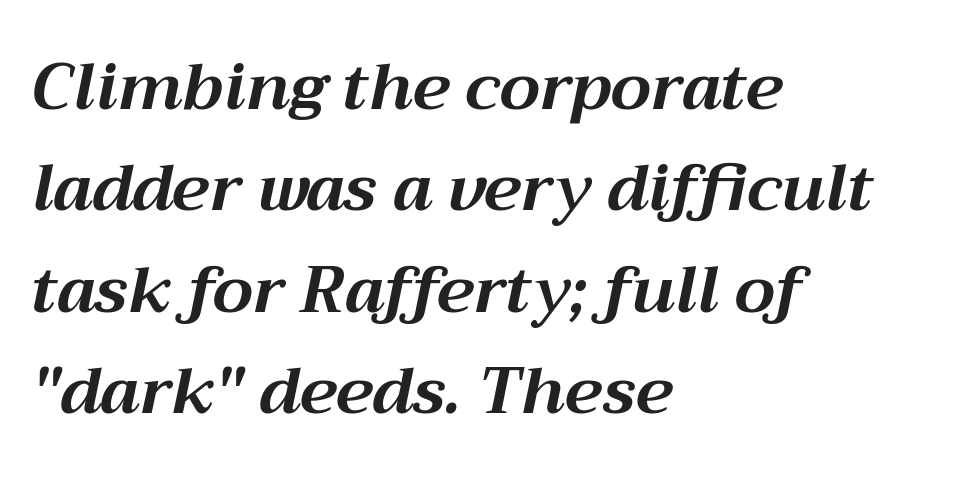
Q: Is the text bold? A: Yes.
Q: Is the text italic (slanted)? A: Yes, it leans right by about 12 degrees.
Q: Is the text underlined? A: No.
Q: How is the paragraph aligned? A: Left-aligned.
Q: Is the spacing between letters normal or unusually wide? A: Normal.
Q: Is the spacing between lines tight, normal or loose? A: Normal.
Q: Width (condensed, normal, or wide)? A: Normal.
Q: Stroke contrast? A: Medium.
Q: x-height? A: Medium.
Q: Monospaced? A: No.
